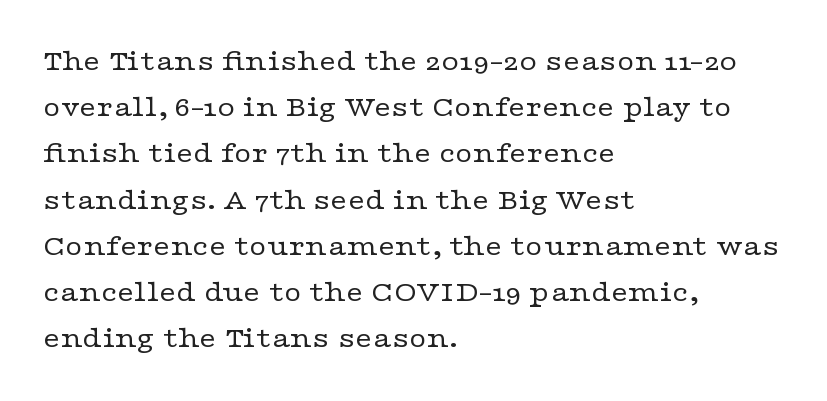
The image shows 30 px regular-weight, wide serif type, upright; set left-aligned, normal line spacing (1.54x), normal letter spacing, not underlined; low stroke contrast and a medium x-height.
